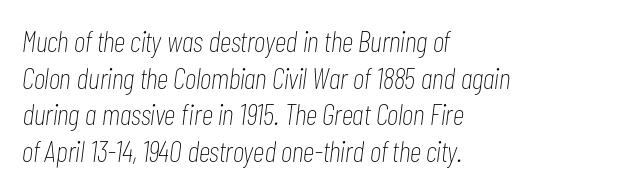
The image shows 30 px thin, condensed type, italic (leaning right); set left-aligned, line spacing 1.22x, normal letter spacing, not underlined; low stroke contrast and a medium x-height.
